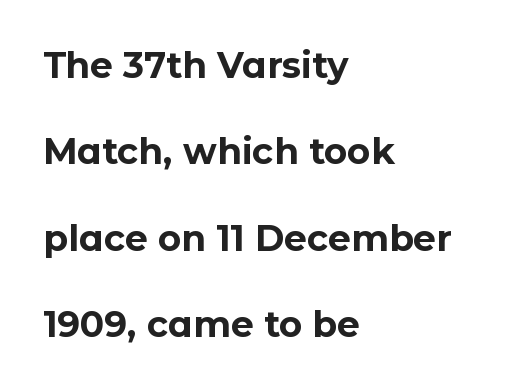
The image shows 36 px bold sans-serif type, upright; set left-aligned, loose line spacing (2.4x), normal letter spacing, not underlined; low stroke contrast and a medium x-height.
